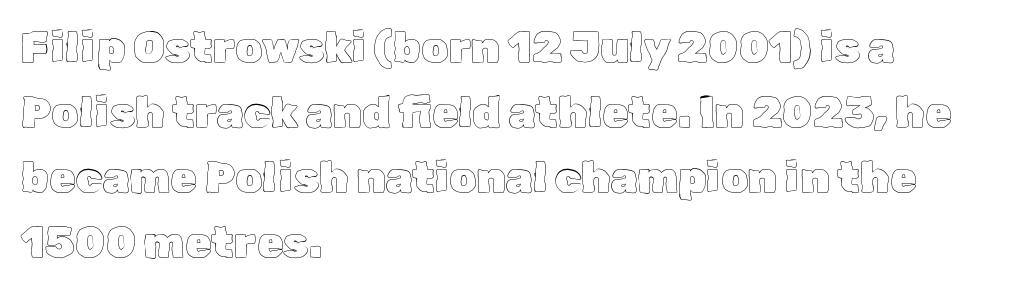
The image shows 43 px text type, upright; set left-aligned, normal line spacing (1.51x), normal letter spacing, not underlined; a medium x-height.
